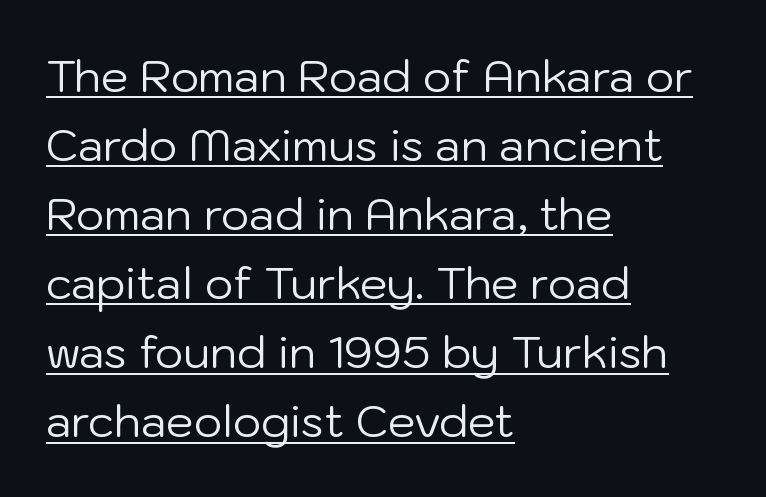
{"serif": "no", "italic": "no", "bold": "no", "weight": "regular", "width": "normal", "stroke_contrast": "low", "x_height": "medium", "monospaced": "no", "underline": "yes", "align": "left", "line_spacing": "normal", "line_spacing_ratio": 1.57, "letter_spacing": "normal", "letter_spacing_em": 0.0, "glyph_px": 44}
